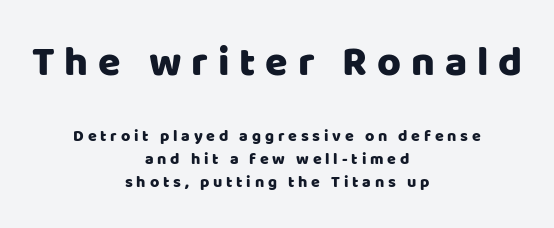
Q: Is the text italic (slanted)? A: No, it is upright.
Q: Is the typeface a serif or a sans-serif typeface? A: Sans-serif.
Q: Is the text underlined? A: No.
Q: How is the paragraph aligned? A: Centered.
Q: Is the spacing between letters normal or unusually wide? A: Unusually wide.
Q: Is the spacing between lines tight, normal or loose? A: Normal.
Q: Which block of text is set in a larger size, the first (top) or the second (bottom)? A: The first (top) one.
Q: Width (condensed, normal, or wide)? A: Normal.
Q: Stroke contrast? A: Low.
Q: x-height? A: Large.
Q: Monospaced? A: No.
